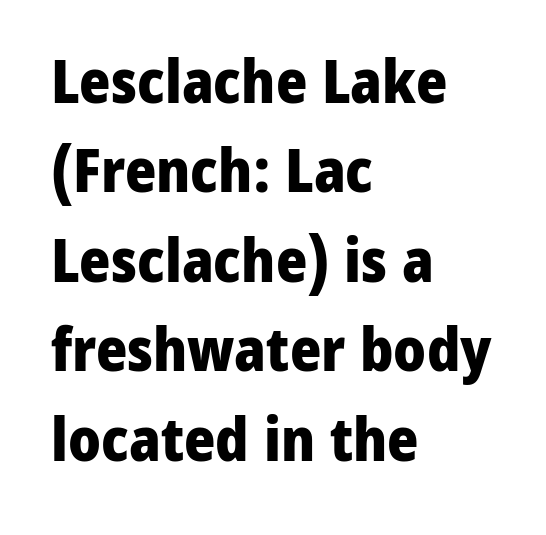
{"serif": "no", "italic": "no", "bold": "yes", "weight": "heavy", "width": "normal", "stroke_contrast": "low", "x_height": "medium", "monospaced": "no", "underline": "no", "align": "left", "line_spacing": "normal", "line_spacing_ratio": 1.49, "letter_spacing": "normal", "letter_spacing_em": 0.0, "glyph_px": 60}
